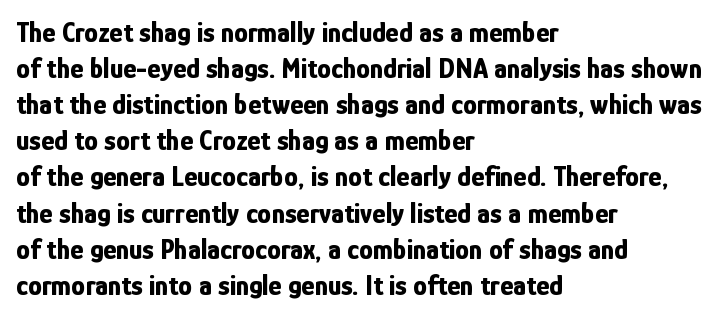
The block of text has a typical density, with ordinary space between rows. Each row of text sits above clean, open space. The horizontal fit of the characters is conventional and even. Students, this is bold: see how much ink each stroke carries.
